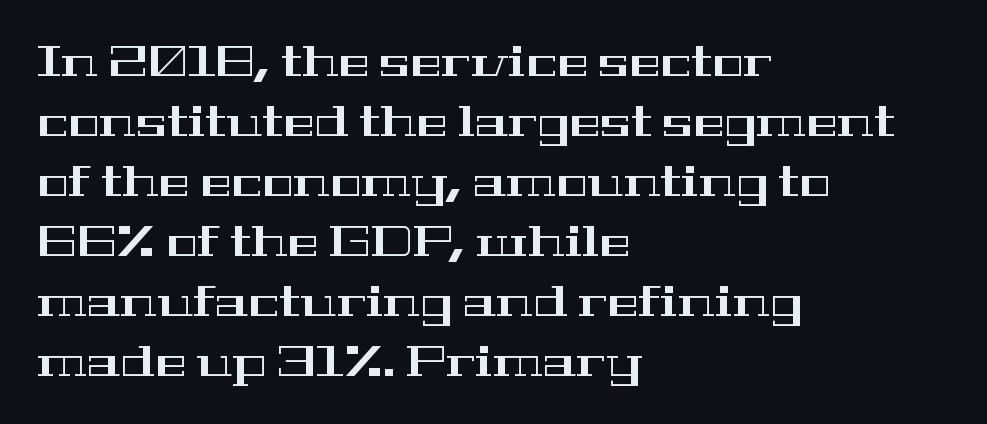
The image shows 42 px wide serif type, upright; set left-aligned, normal line spacing (1.43x), normal letter spacing, not underlined; high stroke contrast and a medium x-height.
